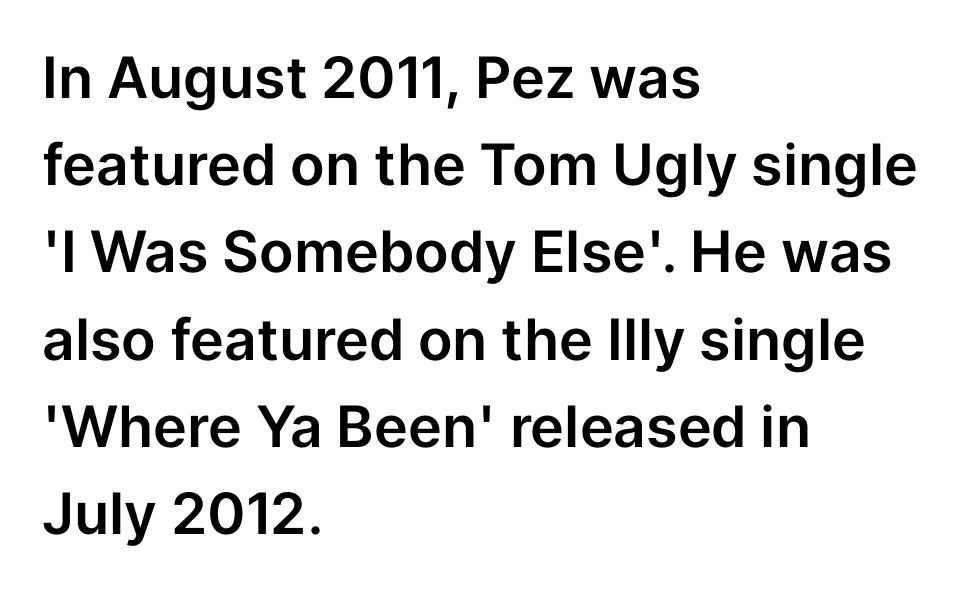
The image shows 57 px sans-serif type, upright; set left-aligned, normal line spacing (1.53x), normal letter spacing, not underlined; low stroke contrast and a medium x-height.
